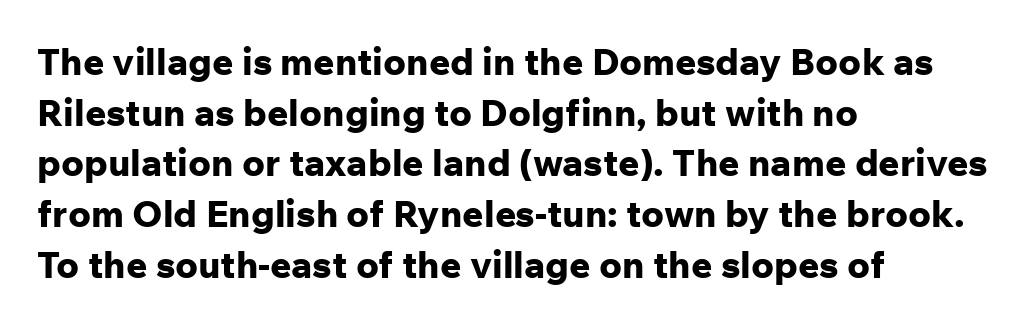
The image shows 37 px bold sans-serif type, upright; set left-aligned, normal line spacing (1.37x), normal letter spacing, not underlined; low stroke contrast and a medium x-height.
